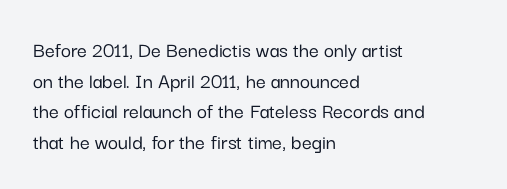
The image shows 22 px text type, upright; set left-aligned, normal line spacing (1.39x), normal letter spacing, not underlined.
